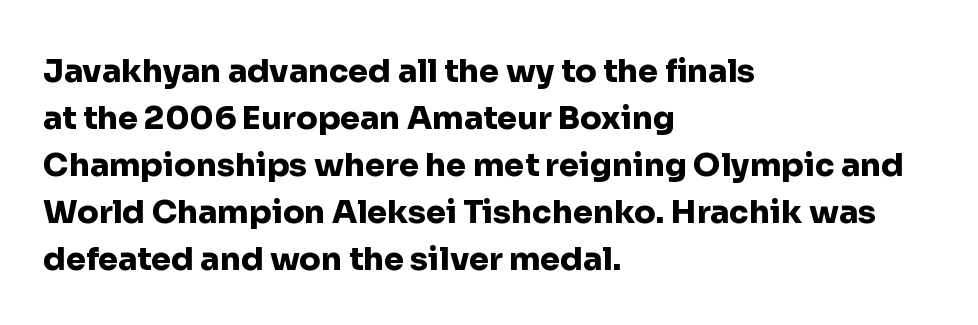
The image shows 32 px heavy sans-serif type, upright; set left-aligned, normal line spacing (1.47x), normal letter spacing, not underlined; low stroke contrast and a medium x-height.
